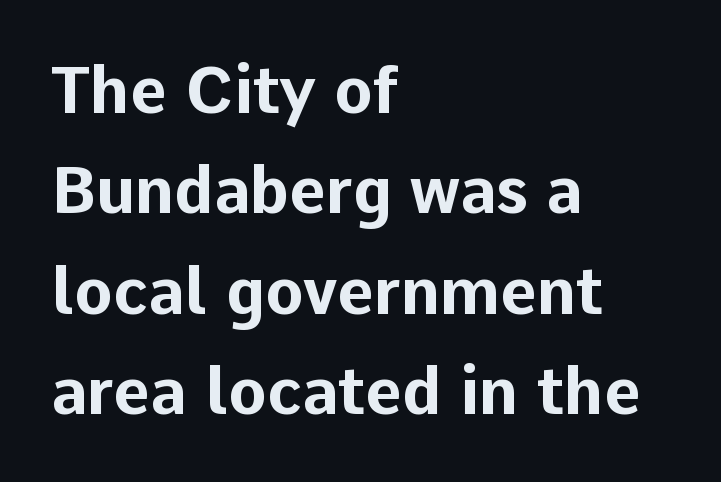
Q: Is the text bold? A: Yes.
Q: Is the text italic (slanted)? A: No, it is upright.
Q: Is the typeface a serif or a sans-serif typeface? A: Sans-serif.
Q: Is the text underlined? A: No.
Q: How is the paragraph aligned? A: Left-aligned.
Q: Is the spacing between letters normal or unusually wide? A: Normal.
Q: Is the spacing between lines tight, normal or loose? A: Normal.
Q: Width (condensed, normal, or wide)? A: Normal.
Q: Stroke contrast? A: Low.
Q: x-height? A: Medium.
Q: Monospaced? A: No.
